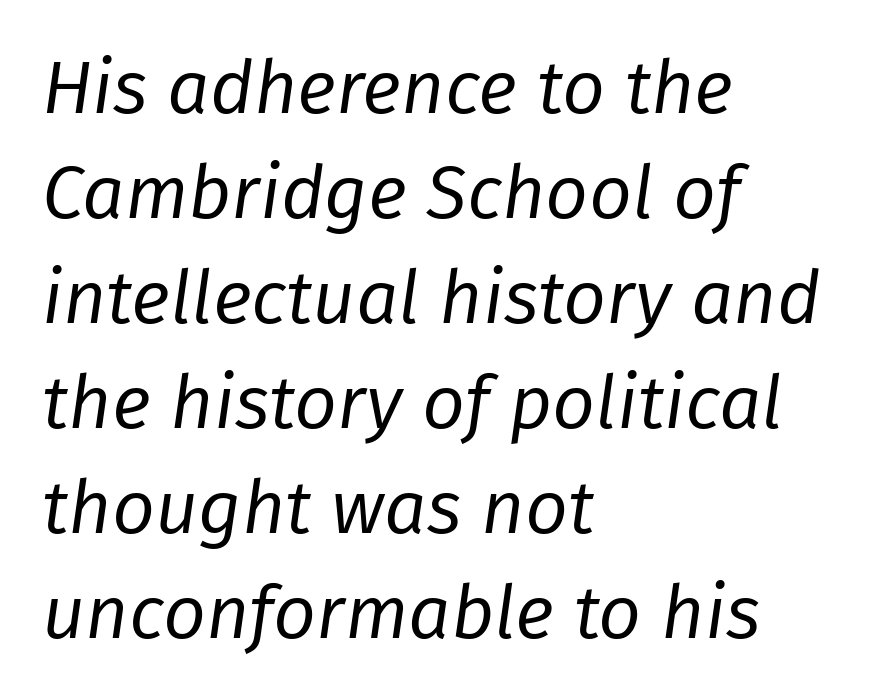
{"italic": "yes", "lean": "right", "slant_degrees": 8, "bold": "no", "weight": "regular", "width": "normal", "stroke_contrast": "low", "x_height": "medium", "monospaced": "no", "underline": "no", "align": "left", "line_spacing": "normal", "line_spacing_ratio": 1.4, "letter_spacing": "normal", "letter_spacing_em": 0.0, "glyph_px": 75}
